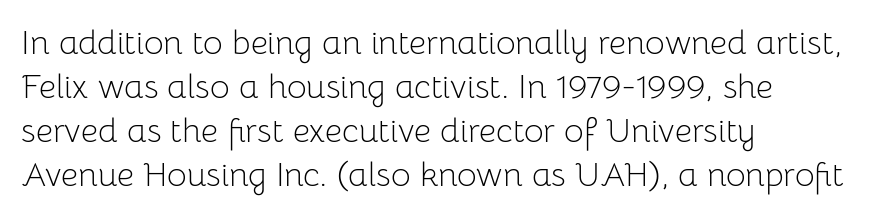
The image shows 34 px light sans-serif type, upright; set left-aligned, normal line spacing (1.29x), normal letter spacing, not underlined; low stroke contrast and a medium x-height.
